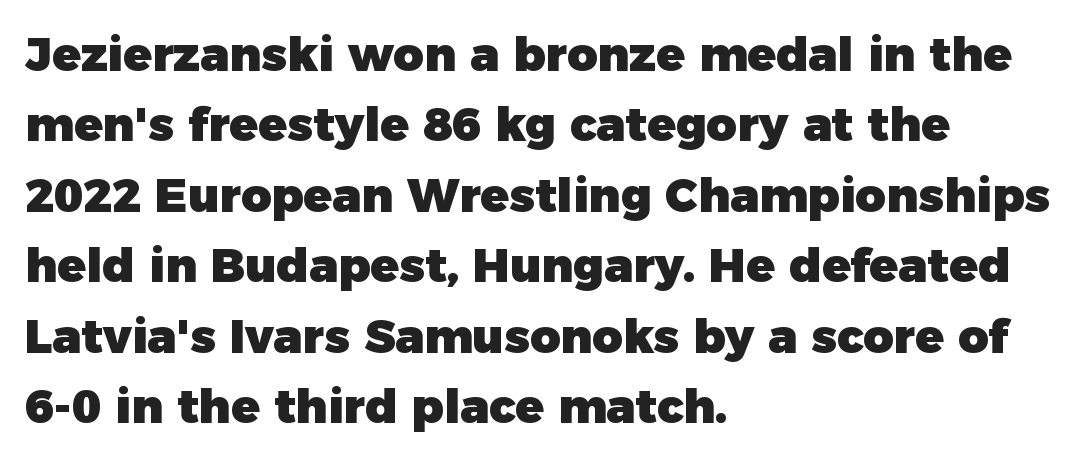
{"serif": "no", "italic": "no", "bold": "yes", "weight": "heavy", "width": "normal", "stroke_contrast": "low", "x_height": "medium", "monospaced": "no", "underline": "no", "align": "left", "line_spacing": "normal", "line_spacing_ratio": 1.5, "letter_spacing": "normal", "letter_spacing_em": 0.0, "glyph_px": 47}
